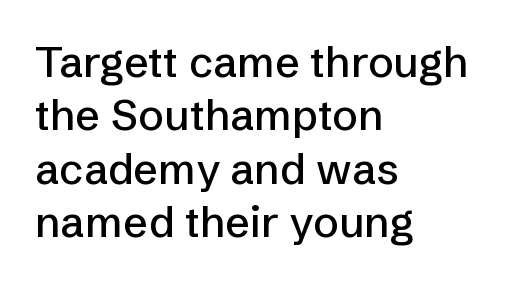
Q: Is the text italic (slanted)? A: No, it is upright.
Q: Is the typeface a serif or a sans-serif typeface? A: Sans-serif.
Q: Is the text underlined? A: No.
Q: How is the paragraph aligned? A: Left-aligned.
Q: Is the spacing between letters normal or unusually wide? A: Normal.
Q: Width (condensed, normal, or wide)? A: Normal.
Q: Stroke contrast? A: Low.
Q: x-height? A: Medium.
Q: Monospaced? A: No.
